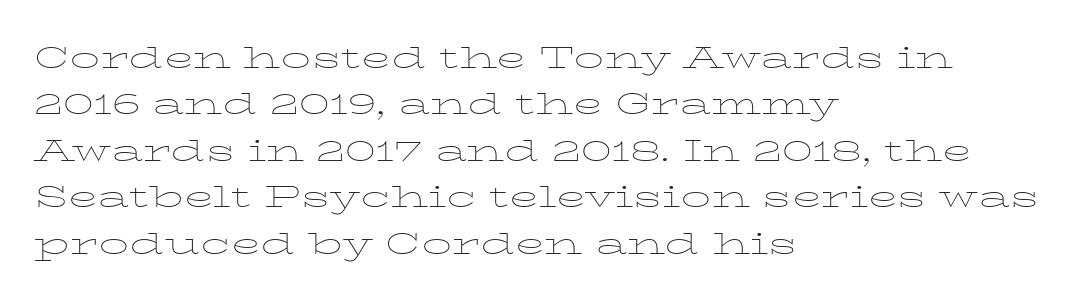
The image shows 30 px thin, wide serif type, upright; set left-aligned, normal line spacing (1.55x), normal letter spacing, not underlined; low stroke contrast and a medium x-height.
